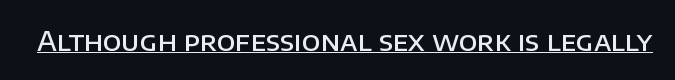
The image shows 27 px text type, upright; set normal letter spacing, underlined.
